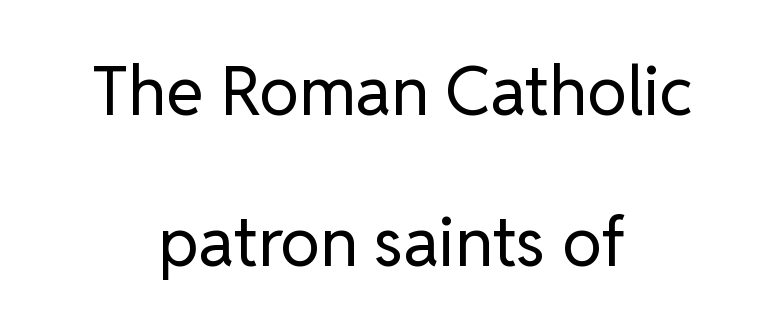
Q: Is the text bold? A: No.
Q: Is the text italic (slanted)? A: No, it is upright.
Q: Is the typeface a serif or a sans-serif typeface? A: Sans-serif.
Q: Is the text underlined? A: No.
Q: How is the paragraph aligned? A: Centered.
Q: Is the spacing between letters normal or unusually wide? A: Normal.
Q: Is the spacing between lines tight, normal or loose? A: Loose.
Q: Width (condensed, normal, or wide)? A: Normal.
Q: Stroke contrast? A: Low.
Q: x-height? A: Medium.
Q: Monospaced? A: No.
